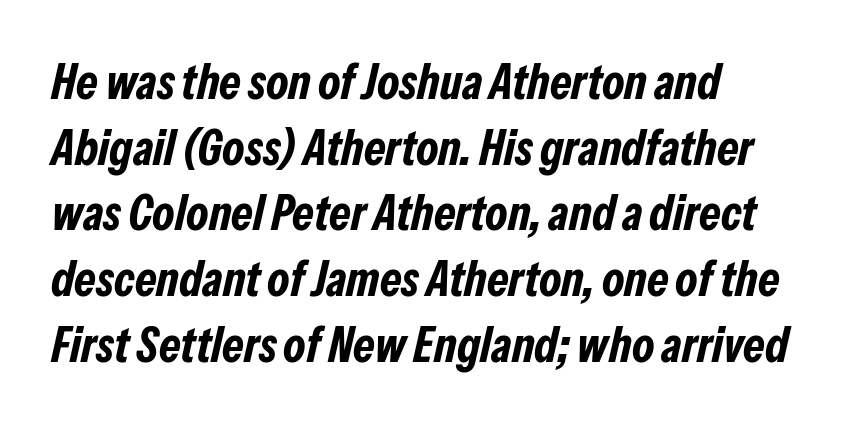
Q: Is the text bold? A: Yes.
Q: Is the text italic (slanted)? A: Yes, it leans right by about 13 degrees.
Q: Is the text underlined? A: No.
Q: How is the paragraph aligned? A: Left-aligned.
Q: Is the spacing between letters normal or unusually wide? A: Normal.
Q: Is the spacing between lines tight, normal or loose? A: Normal.
Q: Width (condensed, normal, or wide)? A: Condensed.
Q: Stroke contrast? A: Low.
Q: x-height? A: Medium.
Q: Monospaced? A: No.
